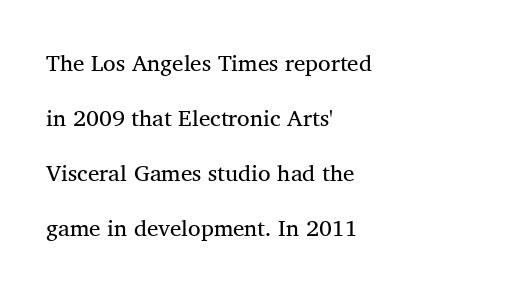
{"italic": "no", "bold": "no", "underline": "no", "align": "left", "line_spacing": "loose", "line_spacing_ratio": 2.39, "letter_spacing": "normal", "letter_spacing_em": 0.0, "glyph_px": 23}
